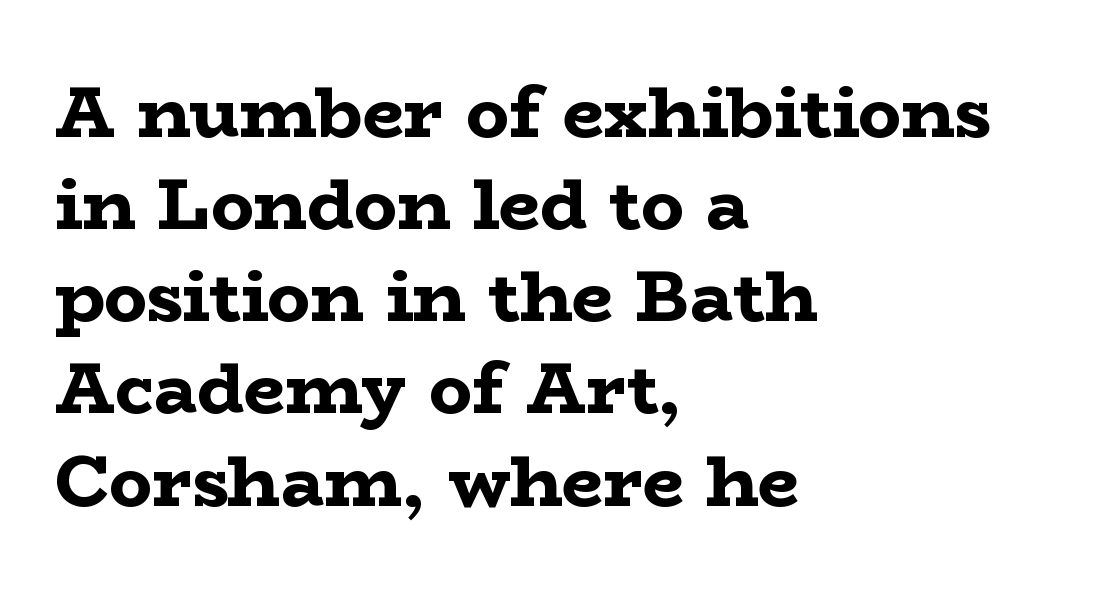
The image shows 72 px bold, wide serif type, upright; set left-aligned, normal line spacing (1.28x), normal letter spacing, not underlined; low stroke contrast and a medium x-height.
